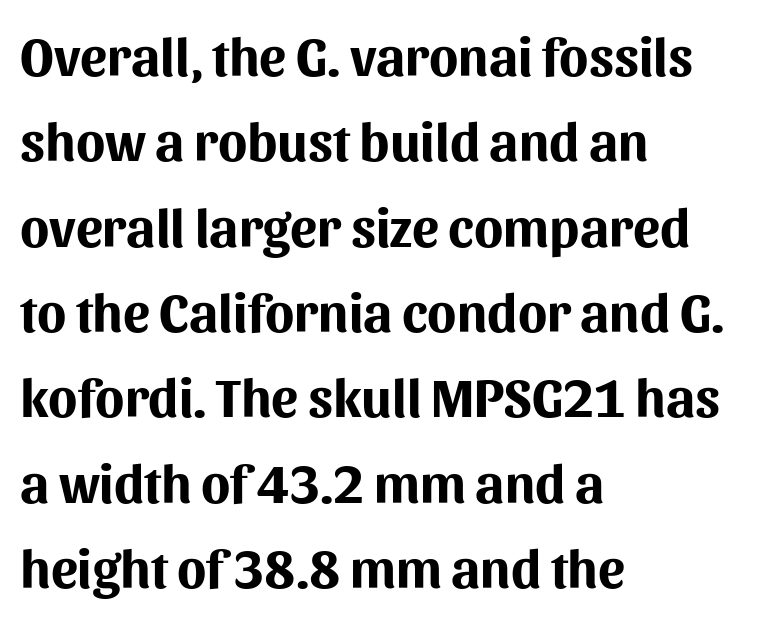
The image shows 54 px bold sans-serif type, upright; set left-aligned, normal line spacing (1.58x), normal letter spacing, not underlined; medium stroke contrast and a medium x-height.
